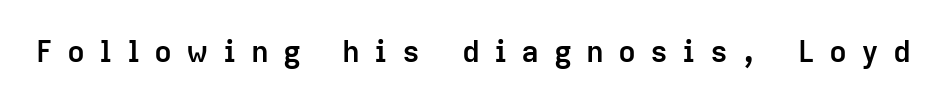
Q: Is the text bold? A: Yes.
Q: Is the text italic (slanted)? A: No, it is upright.
Q: Is the typeface a serif or a sans-serif typeface? A: Sans-serif.
Q: Is the text underlined? A: No.
Q: Is the spacing between letters normal or unusually wide? A: Unusually wide.
Q: Width (condensed, normal, or wide)? A: Normal.
Q: Stroke contrast? A: Low.
Q: x-height? A: Medium.
Q: Monospaced? A: No.
